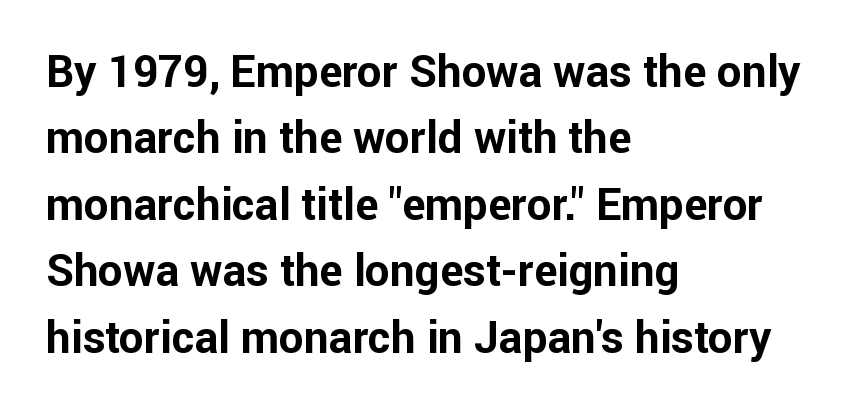
Q: Is the text bold? A: Yes.
Q: Is the text italic (slanted)? A: No, it is upright.
Q: Is the typeface a serif or a sans-serif typeface? A: Sans-serif.
Q: Is the text underlined? A: No.
Q: How is the paragraph aligned? A: Left-aligned.
Q: Is the spacing between letters normal or unusually wide? A: Normal.
Q: Is the spacing between lines tight, normal or loose? A: Normal.
Q: Width (condensed, normal, or wide)? A: Normal.
Q: Stroke contrast? A: Low.
Q: x-height? A: Medium.
Q: Monospaced? A: No.
